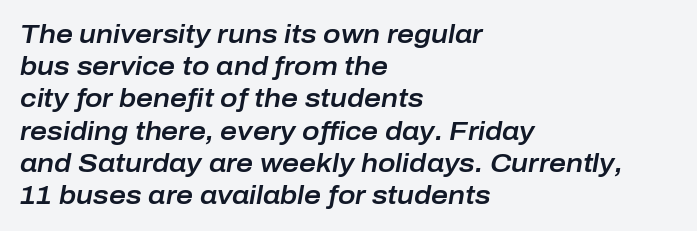
{"italic": "yes", "lean": "right", "slant_degrees": 10, "underline": "no", "align": "left", "line_spacing_ratio": 1.24, "letter_spacing": "normal", "letter_spacing_em": 0.0, "glyph_px": 26}
